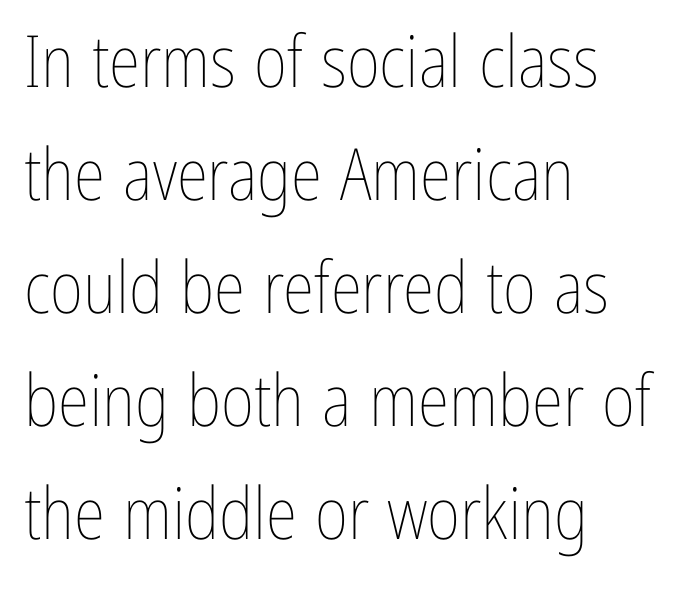
The image shows 72 px thin, condensed type, upright; set left-aligned, normal line spacing (1.57x), normal letter spacing, not underlined; low stroke contrast and a medium x-height.
